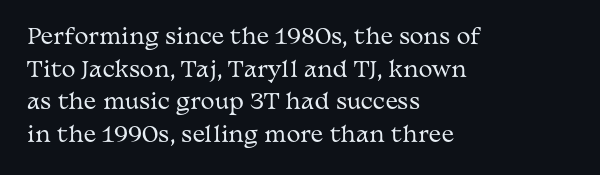
{"italic": "no", "bold": "no", "underline": "no", "align": "left", "line_spacing": "normal", "line_spacing_ratio": 1.55, "letter_spacing": "normal", "letter_spacing_em": 0.0, "glyph_px": 21}
